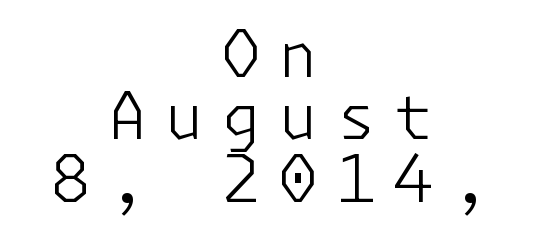
{"serif": "no", "italic": "no", "bold": "no", "weight": "light", "width": "normal", "stroke_contrast": "low", "x_height": "medium", "underline": "no", "align": "center", "line_spacing": "tight", "line_spacing_ratio": 0.96, "letter_spacing": "wide", "letter_spacing_em": 0.26, "glyph_px": 65}
